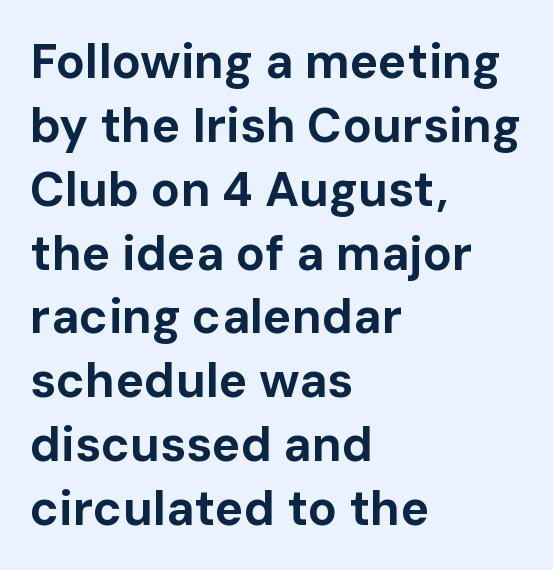
{"serif": "no", "italic": "no", "bold": "yes", "weight": "bold", "width": "normal", "stroke_contrast": "low", "x_height": "medium", "monospaced": "no", "underline": "no", "align": "left", "line_spacing": "normal", "line_spacing_ratio": 1.33, "letter_spacing": "normal", "letter_spacing_em": 0.0, "glyph_px": 48}
